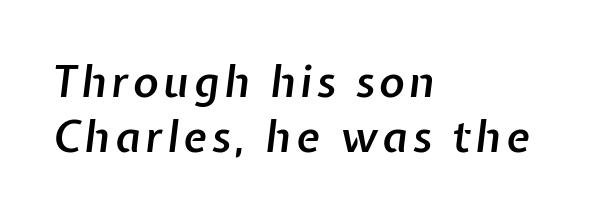
Rule under the text: the space is simply empty. Think of a printed novel: that variable character pitch is what you see here. Is the type slanted? Yes — the strokes lean at a clear angle. The lines are quadded left. The block of text has a typical density, with ordinary space between rows.
